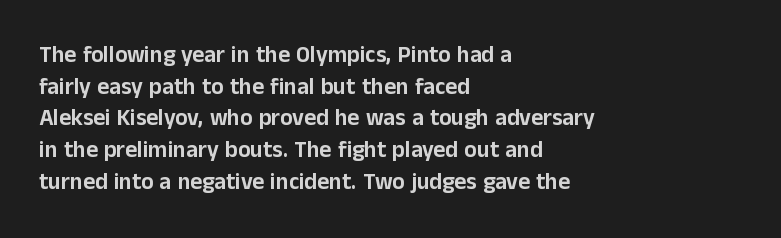
Q: Is the text italic (slanted)? A: No, it is upright.
Q: Is the text underlined? A: No.
Q: How is the paragraph aligned? A: Left-aligned.
Q: Is the spacing between letters normal or unusually wide? A: Normal.
Q: Is the spacing between lines tight, normal or loose? A: Normal.
